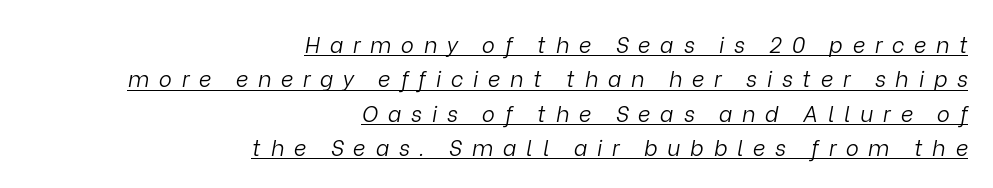
Is the letter spacing exaggerated? Yes — the characters are pushed far apart. When letters slant like this, we call the style italic. The lines in this sample share a right terminus and differ only in where they begin. One glance says typical: line gaps are just what's usual.
